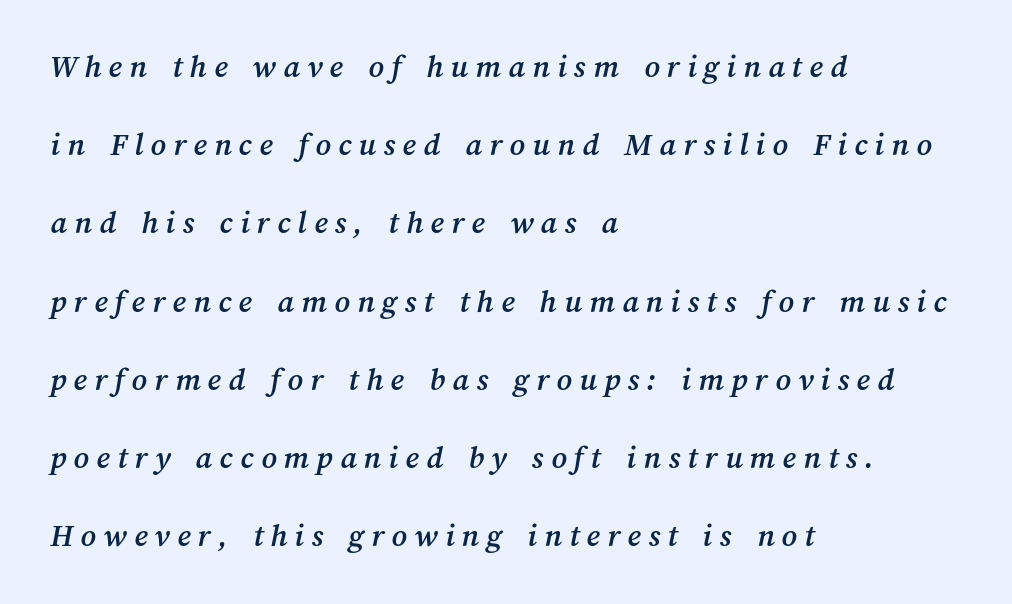
Q: Is the text underlined? A: No.
Q: How is the paragraph aligned? A: Left-aligned.
Q: Is the spacing between letters normal or unusually wide? A: Unusually wide.
Q: Is the spacing between lines tight, normal or loose? A: Loose.
Q: Width (condensed, normal, or wide)? A: Normal.
Q: Stroke contrast? A: Medium.
Q: x-height? A: Medium.
Q: Monospaced? A: No.
